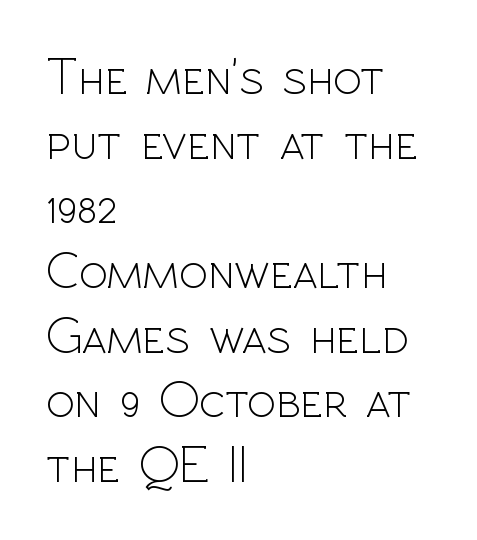
Q: Is the text bold? A: No.
Q: Is the text italic (slanted)? A: No, it is upright.
Q: Is the typeface a serif or a sans-serif typeface? A: Sans-serif.
Q: Is the text underlined? A: No.
Q: How is the paragraph aligned? A: Left-aligned.
Q: Is the spacing between letters normal or unusually wide? A: Normal.
Q: Width (condensed, normal, or wide)? A: Normal.
Q: x-height? A: Medium.
Q: Monospaced? A: No.
